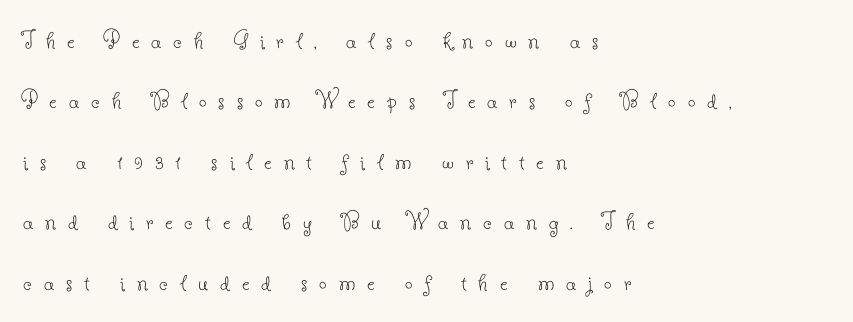
{"italic": "no", "bold": "no", "underline": "no", "align": "left", "line_spacing": "loose", "line_spacing_ratio": 2.24, "letter_spacing": "wide", "letter_spacing_em": 0.44, "glyph_px": 27}
